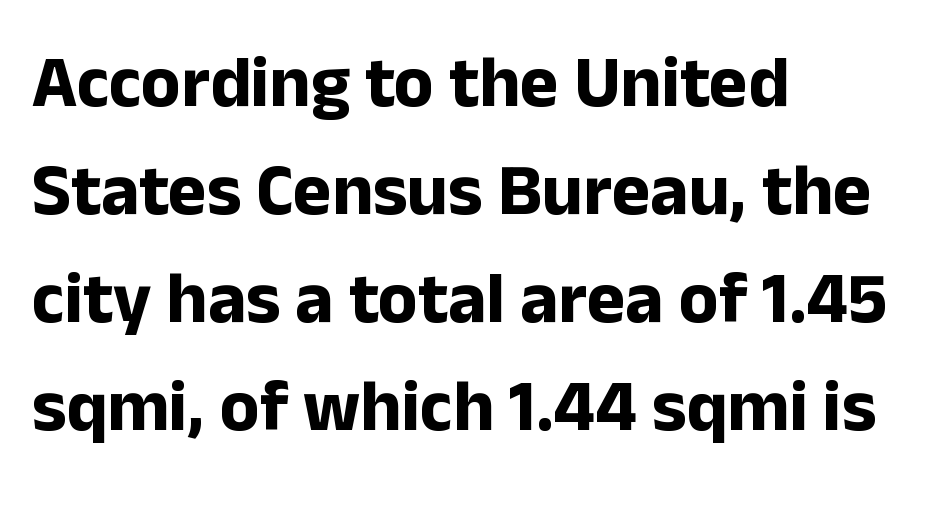
Q: Is the text bold? A: Yes.
Q: Is the text italic (slanted)? A: No, it is upright.
Q: Is the typeface a serif or a sans-serif typeface? A: Sans-serif.
Q: Is the text underlined? A: No.
Q: How is the paragraph aligned? A: Left-aligned.
Q: Is the spacing between letters normal or unusually wide? A: Normal.
Q: Is the spacing between lines tight, normal or loose? A: Normal.
Q: Width (condensed, normal, or wide)? A: Normal.
Q: Stroke contrast? A: Low.
Q: x-height? A: Medium.
Q: Monospaced? A: No.
